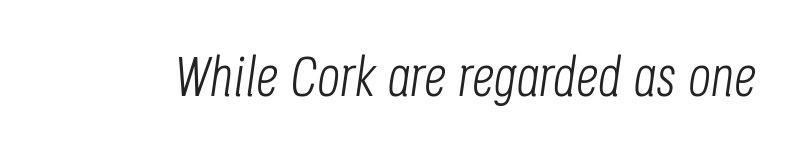
{"italic": "yes", "lean": "right", "slant_degrees": 8, "bold": "no", "weight": "light", "width": "condensed", "stroke_contrast": "low", "x_height": "large", "monospaced": "no", "underline": "no", "letter_spacing": "normal", "letter_spacing_em": 0.0, "glyph_px": 56}
